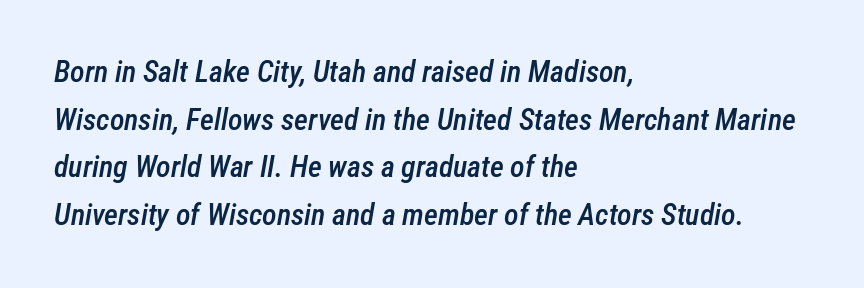
The image shows 30 px semibold, condensed type, italic (leaning right); set left-aligned, normal line spacing (1.59x), normal letter spacing, not underlined; low stroke contrast and a medium x-height.
